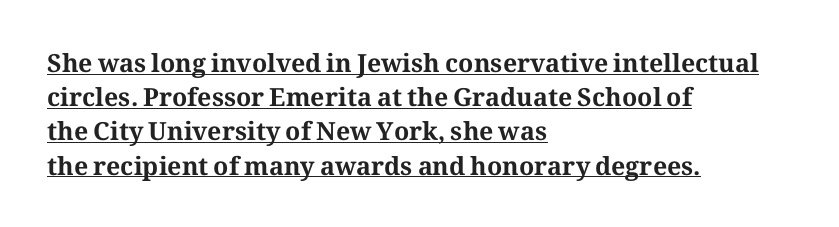
{"italic": "no", "bold": "yes", "underline": "yes", "align": "left", "line_spacing": "normal", "line_spacing_ratio": 1.37, "letter_spacing": "normal", "letter_spacing_em": 0.0, "glyph_px": 25}
